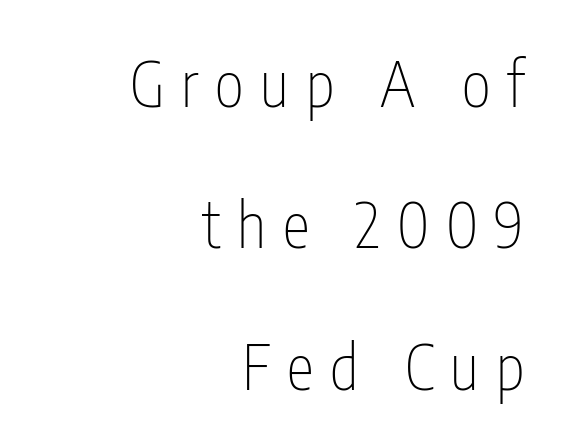
The line texture is sparse and dotted thanks to wide tracking. Where is the straight margin? On the right. Caption: face not bold, strokes unweighted. Notice how the stems are strictly vertical — no italics here.
